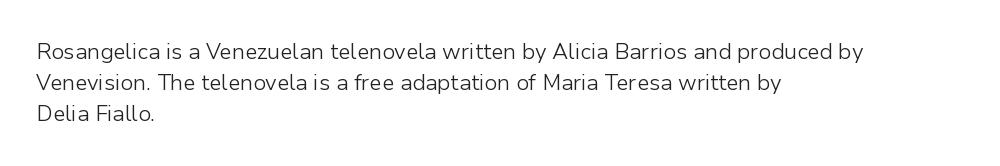
Q: Is the text bold? A: No.
Q: Is the text italic (slanted)? A: No, it is upright.
Q: Is the text underlined? A: No.
Q: How is the paragraph aligned? A: Left-aligned.
Q: Is the spacing between letters normal or unusually wide? A: Normal.
Q: Is the spacing between lines tight, normal or loose? A: Normal.
